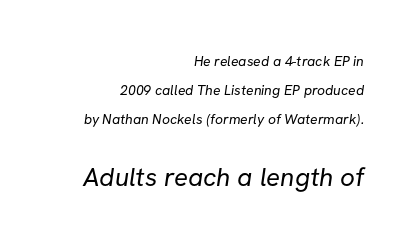
Q: Is the text bold? A: No.
Q: Is the text underlined? A: No.
Q: How is the paragraph aligned? A: Right-aligned.
Q: Is the spacing between letters normal or unusually wide? A: Normal.
Q: Is the spacing between lines tight, normal or loose? A: Loose.
Q: Which block of text is set in a larger size, the first (top) or the second (bottom)? A: The second (bottom) one.
